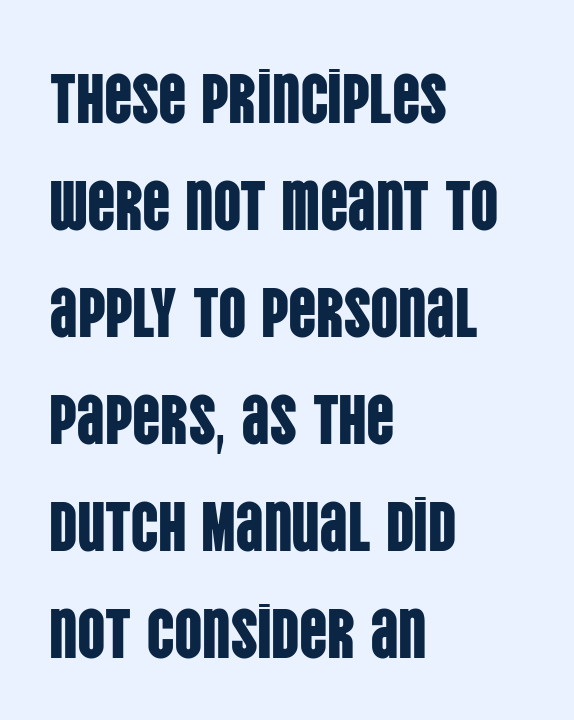
{"serif": "no", "italic": "no", "width": "condensed", "stroke_contrast": "low", "x_height": "large", "monospaced": "no", "underline": "no", "align": "left", "line_spacing": "normal", "line_spacing_ratio": 1.53, "letter_spacing": "normal", "letter_spacing_em": 0.0, "glyph_px": 70}
